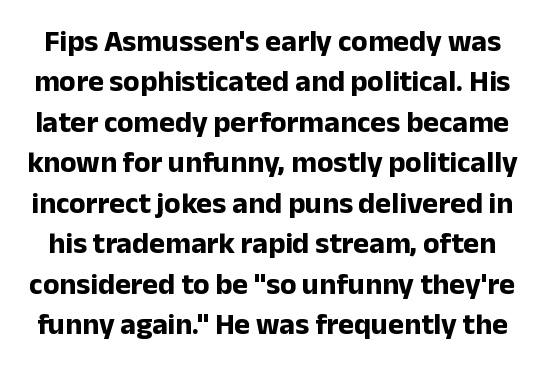
{"serif": "no", "italic": "no", "bold": "yes", "weight": "bold", "width": "normal", "stroke_contrast": "low", "x_height": "medium", "monospaced": "no", "underline": "no", "line_spacing": "normal", "line_spacing_ratio": 1.35, "letter_spacing": "normal", "letter_spacing_em": 0.0, "glyph_px": 30}
